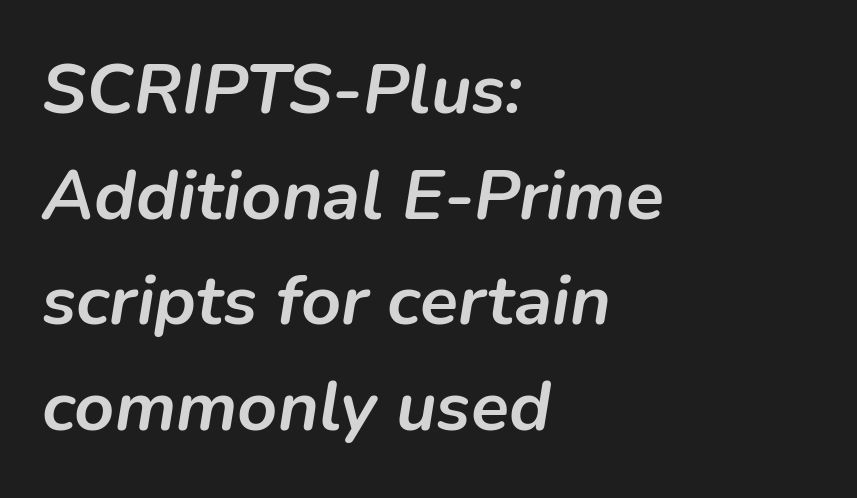
The image shows 70 px semibold type, italic (leaning right); set left-aligned, normal line spacing (1.51x), normal letter spacing, not underlined; low stroke contrast and a medium x-height.
